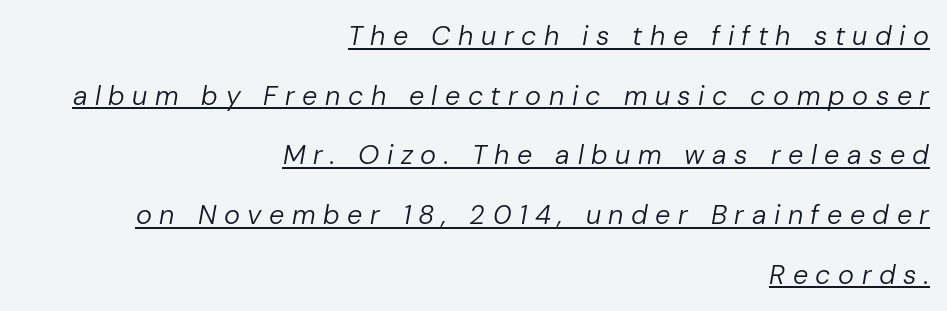
Q: Is the text bold? A: No.
Q: Is the text italic (slanted)? A: Yes, it leans right by about 10 degrees.
Q: Is the text underlined? A: Yes.
Q: How is the paragraph aligned? A: Right-aligned.
Q: Is the spacing between letters normal or unusually wide? A: Unusually wide.
Q: Is the spacing between lines tight, normal or loose? A: Loose.
